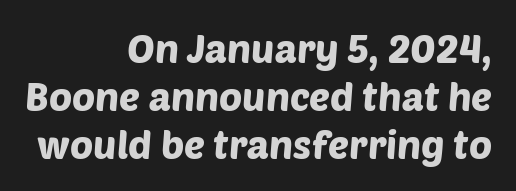
Q: Is the typeface a serif or a sans-serif typeface? A: Sans-serif.
Q: Is the text underlined? A: No.
Q: How is the paragraph aligned? A: Right-aligned.
Q: Is the spacing between letters normal or unusually wide? A: Normal.
Q: Width (condensed, normal, or wide)? A: Normal.
Q: Stroke contrast? A: Low.
Q: x-height? A: Large.
Q: Monospaced? A: No.
